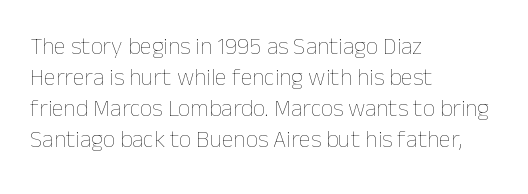
The image shows 24 px text type, upright; set left-aligned, normal line spacing (1.29x), normal letter spacing, not underlined.
